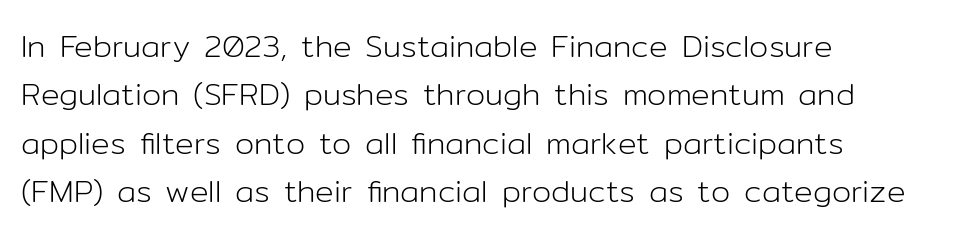
Q: Is the text bold? A: No.
Q: Is the text italic (slanted)? A: No, it is upright.
Q: Is the typeface a serif or a sans-serif typeface? A: Sans-serif.
Q: Is the text underlined? A: No.
Q: How is the paragraph aligned? A: Left-aligned.
Q: Is the spacing between letters normal or unusually wide? A: Normal.
Q: Is the spacing between lines tight, normal or loose? A: Normal.
Q: Width (condensed, normal, or wide)? A: Normal.
Q: Stroke contrast? A: Low.
Q: x-height? A: Medium.
Q: Monospaced? A: No.
